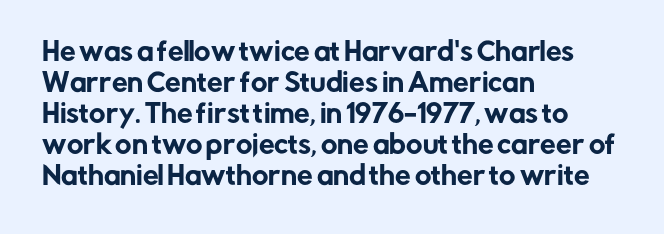
The image shows 25 px text type, upright; set left-aligned, line spacing 1.24x, normal letter spacing, not underlined.
